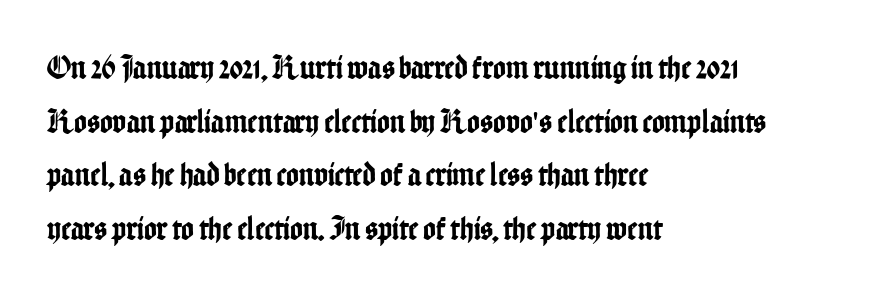
Q: Is the text italic (slanted)? A: No, it is upright.
Q: Is the typeface a serif or a sans-serif typeface? A: Sans-serif.
Q: Is the text underlined? A: No.
Q: How is the paragraph aligned? A: Left-aligned.
Q: Is the spacing between letters normal or unusually wide? A: Normal.
Q: Is the spacing between lines tight, normal or loose? A: Normal.
Q: Width (condensed, normal, or wide)? A: Condensed.
Q: Stroke contrast? A: Low.
Q: x-height? A: Medium.
Q: Monospaced? A: No.
